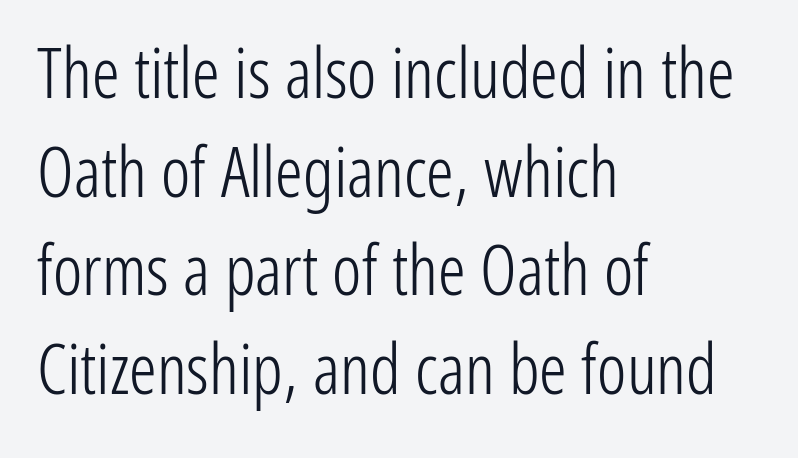
{"serif": "no", "italic": "no", "bold": "no", "weight": "light", "width": "condensed", "stroke_contrast": "low", "x_height": "medium", "monospaced": "no", "underline": "no", "align": "left", "line_spacing": "normal", "line_spacing_ratio": 1.43, "letter_spacing": "normal", "letter_spacing_em": 0.0, "glyph_px": 69}
